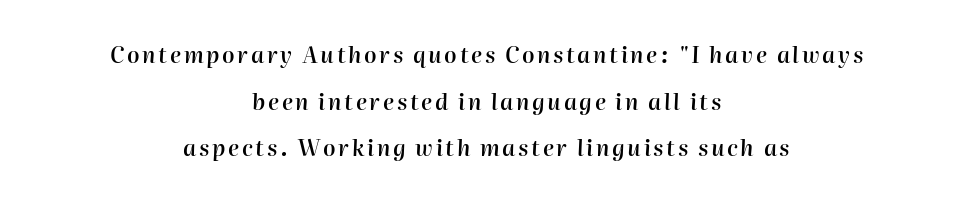
Compared with typical paragraphs, the rows here are farther apart. Lines of text with bare space underneath. Students, this is semibold: more ink than regular, less than bold. Layout note: lines centered. The font's italic variant was chosen for this text.
